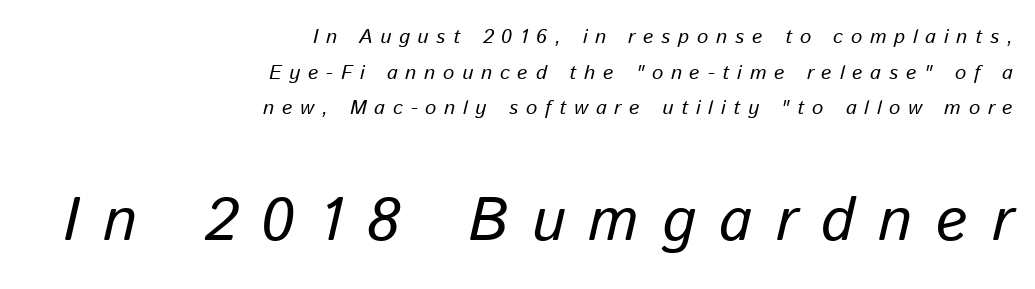
Q: Is the text bold? A: No.
Q: Is the text italic (slanted)? A: Yes, it leans right by about 13 degrees.
Q: Is the text underlined? A: No.
Q: How is the paragraph aligned? A: Right-aligned.
Q: Is the spacing between letters normal or unusually wide? A: Unusually wide.
Q: Which block of text is set in a larger size, the first (top) or the second (bottom)? A: The second (bottom) one.
Q: Width (condensed, normal, or wide)? A: Normal.
Q: Stroke contrast? A: Low.
Q: x-height? A: Medium.
Q: Monospaced? A: No.
